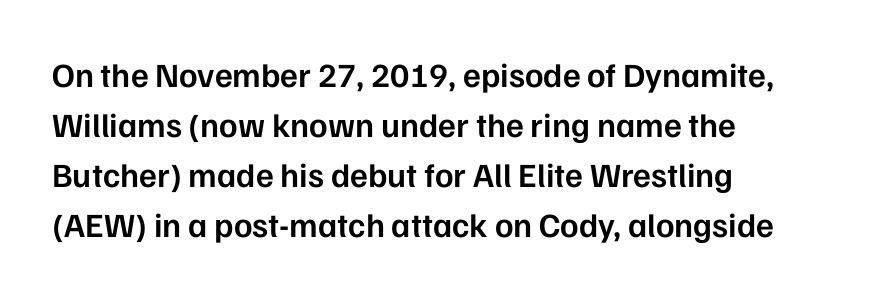
Q: Is the text bold? A: Semi-bold.
Q: Is the text italic (slanted)? A: No, it is upright.
Q: Is the typeface a serif or a sans-serif typeface? A: Sans-serif.
Q: Is the text underlined? A: No.
Q: How is the paragraph aligned? A: Left-aligned.
Q: Is the spacing between letters normal or unusually wide? A: Normal.
Q: Is the spacing between lines tight, normal or loose? A: Normal.
Q: Width (condensed, normal, or wide)? A: Normal.
Q: Stroke contrast? A: Low.
Q: x-height? A: Medium.
Q: Monospaced? A: No.
